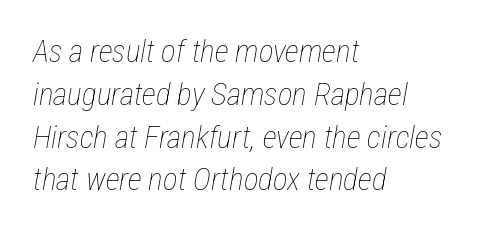
Q: Is the text bold? A: No.
Q: Is the text italic (slanted)? A: Yes, it leans right by about 12 degrees.
Q: Is the text underlined? A: No.
Q: How is the paragraph aligned? A: Left-aligned.
Q: Is the spacing between letters normal or unusually wide? A: Normal.
Q: Is the spacing between lines tight, normal or loose? A: Normal.
Q: Width (condensed, normal, or wide)? A: Condensed.
Q: Stroke contrast? A: Low.
Q: x-height? A: Medium.
Q: Monospaced? A: No.
